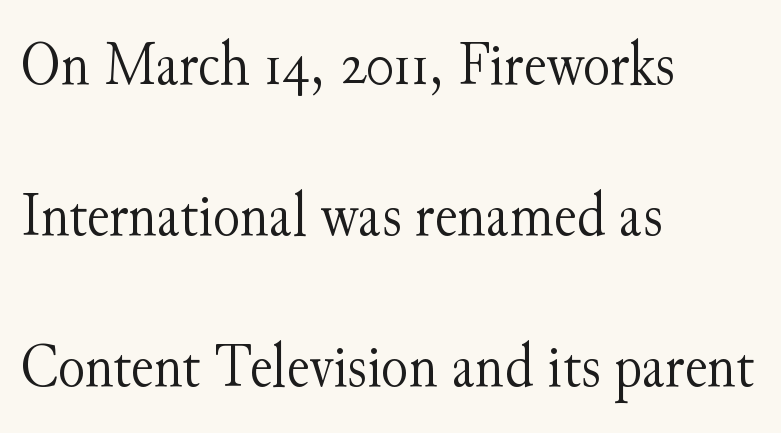
Think of a printed novel: that variable character pitch is what you see here. Does the lettering tilt? It doesn't — this is upright. Compared with typical body copy, the letter spacing here is the same. This is not heavy type; no bold has been used.
